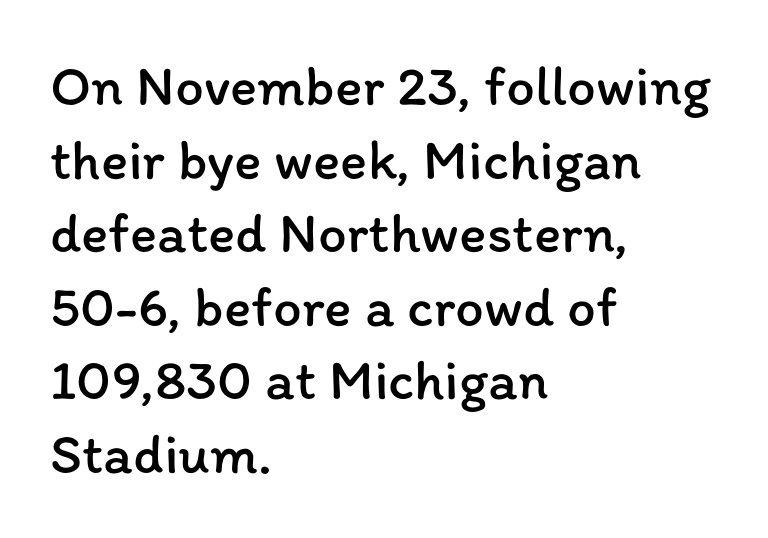
Q: Is the text bold? A: No.
Q: Is the text italic (slanted)? A: No, it is upright.
Q: Is the text underlined? A: No.
Q: How is the paragraph aligned? A: Left-aligned.
Q: Is the spacing between letters normal or unusually wide? A: Normal.
Q: Is the spacing between lines tight, normal or loose? A: Normal.
Q: Width (condensed, normal, or wide)? A: Normal.
Q: Stroke contrast? A: Low.
Q: x-height? A: Medium.
Q: Monospaced? A: No.
